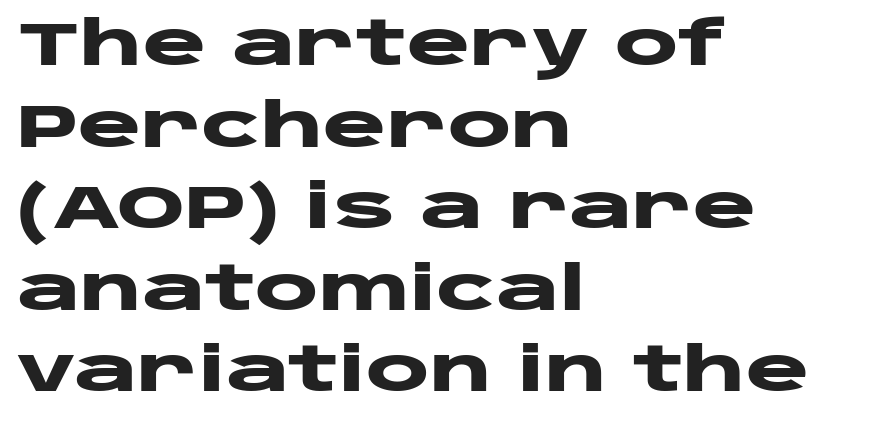
A normal amount of white space separates one row of letters from the next. In terms of letterspacing, this is plain default setting. You can tell it's not italic because the verticals are truly vertical. Strokes here are thick enough to call this a true bold.
